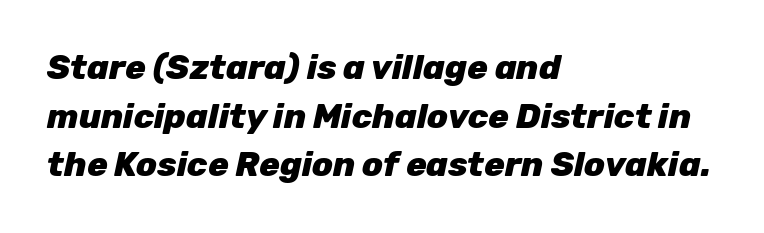
Visually the block forms a straight wall on the left and a jagged coastline on the right. Style check: oblique. Heavy, bold letterforms. Each letter keeps its own natural width here, so spacing adapts to shape. A typesetter would call this leading conventional body-copy spacing. The space beneath each line is pristine and unruled.
